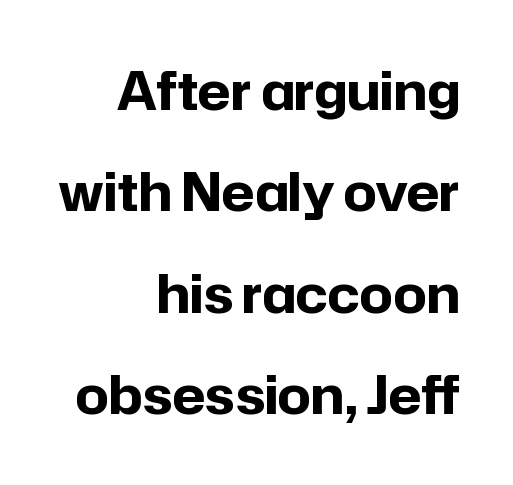
A typesetter would call this leading open, well beyond the default. Spacing verdict: proportional, widths tailored to each character. Note: no serifs on the glyphs. Compared with a flush-left layout, this one pins lines to the opposite, right side. Rendered with straight, roman letterforms. These words are printed bold, with thick strokes throughout.
